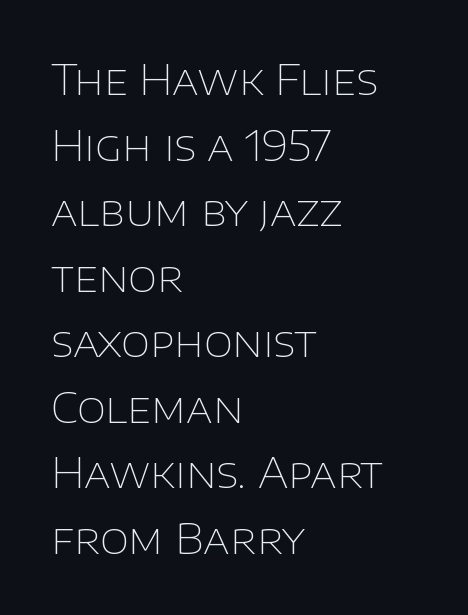
The image shows 42 px thin sans-serif type, upright; set left-aligned, normal line spacing (1.56x), normal letter spacing, not underlined; low stroke contrast and a large x-height.
